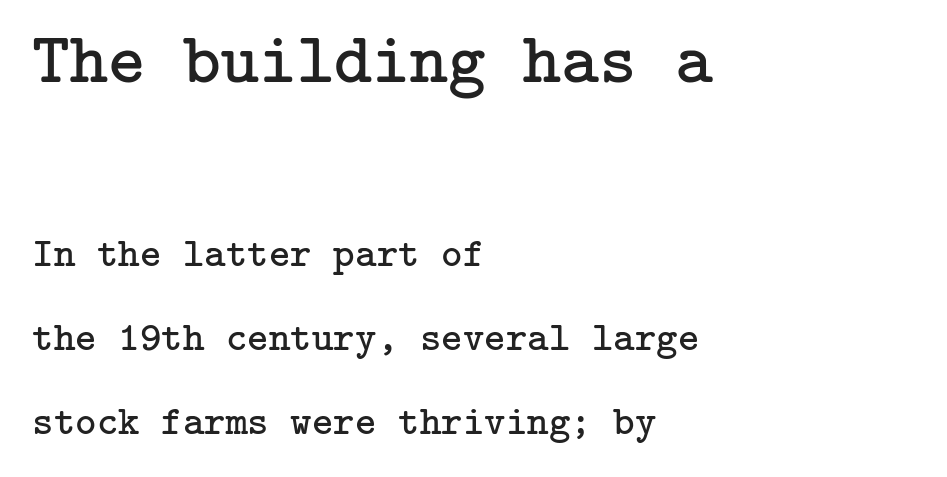
Q: Is the text bold? A: No.
Q: Is the text italic (slanted)? A: No, it is upright.
Q: Is the typeface a serif or a sans-serif typeface? A: Serif.
Q: Is the text underlined? A: No.
Q: How is the paragraph aligned? A: Left-aligned.
Q: Is the spacing between letters normal or unusually wide? A: Normal.
Q: Is the spacing between lines tight, normal or loose? A: Loose.
Q: Which block of text is set in a larger size, the first (top) or the second (bottom)? A: The first (top) one.
Q: Width (condensed, normal, or wide)? A: Normal.
Q: Stroke contrast? A: Low.
Q: x-height? A: Medium.
